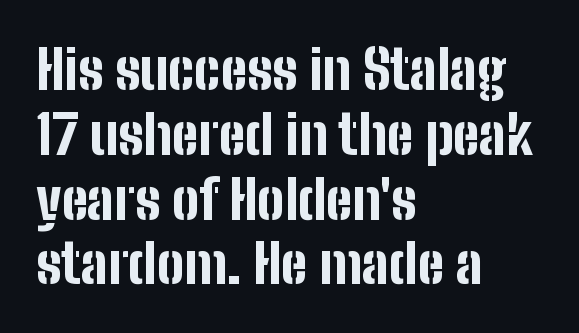
{"serif": "no", "italic": "no", "bold": "yes", "weight": "bold", "width": "condensed", "stroke_contrast": "low", "x_height": "medium", "monospaced": "no", "underline": "no", "align": "left", "line_spacing_ratio": 1.2, "letter_spacing": "normal", "letter_spacing_em": 0.0, "glyph_px": 54}
